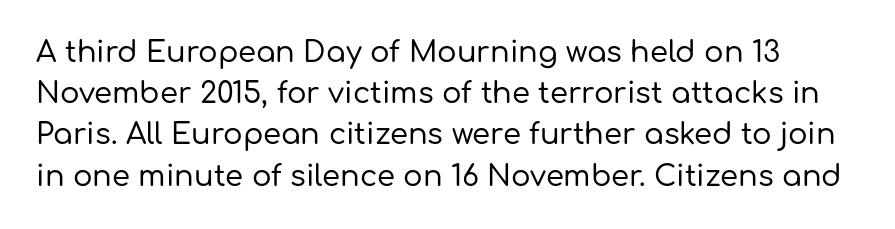
{"serif": "no", "italic": "no", "width": "normal", "stroke_contrast": "low", "x_height": "medium", "monospaced": "no", "underline": "no", "line_spacing": "normal", "line_spacing_ratio": 1.42, "letter_spacing": "normal", "letter_spacing_em": 0.0, "glyph_px": 29}
